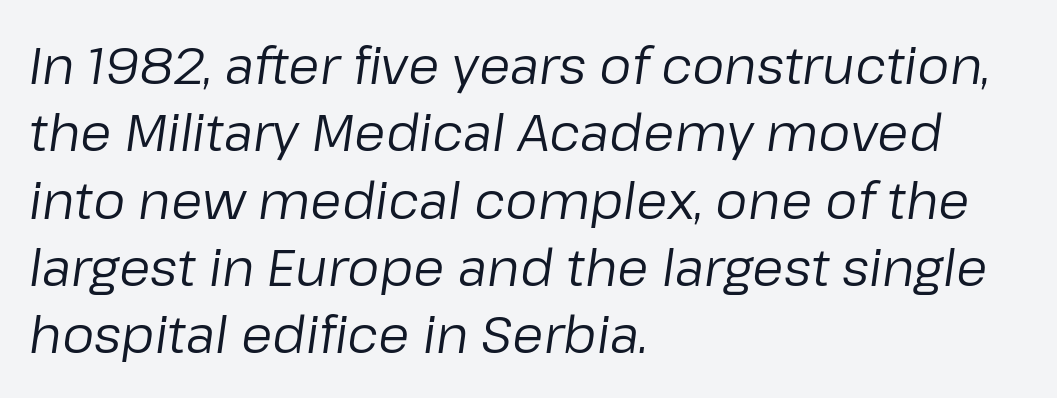
Compared with a typical body face, this is equally light or lighter still. In CSS terms this would be text-align: left. The rendering keeps characters at their native spacing. The rendering applies a slant to the glyphs.
